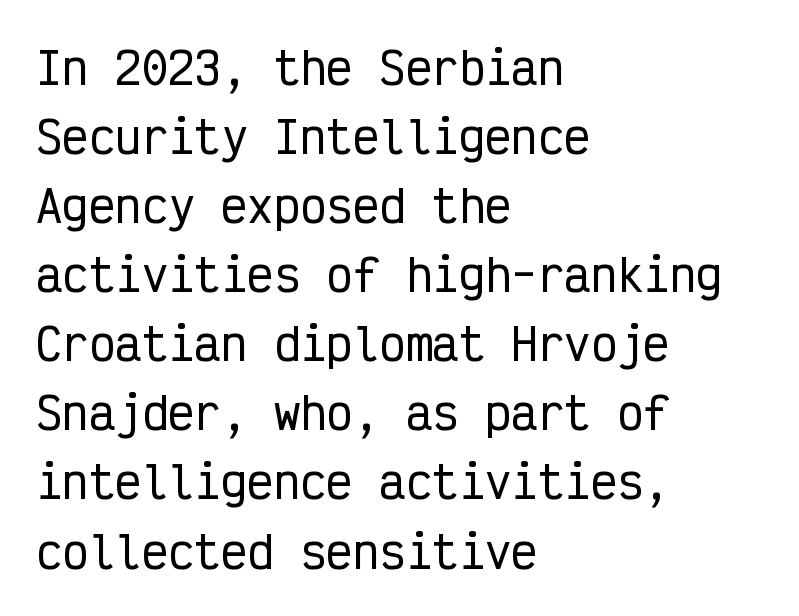
The paragraph shown leans on its left margin. The line texture is even and compact thanks to regular tracking. No italicization has been applied; the sample stays upright. The line-height multiplier appears to be the usual default.
